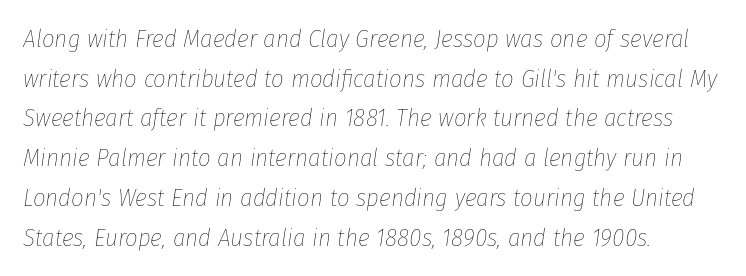
Q: Is the text bold? A: No.
Q: Is the text italic (slanted)? A: Yes, it leans right by about 8 degrees.
Q: Is the text underlined? A: No.
Q: How is the paragraph aligned? A: Left-aligned.
Q: Is the spacing between letters normal or unusually wide? A: Normal.
Q: Is the spacing between lines tight, normal or loose? A: Normal.
